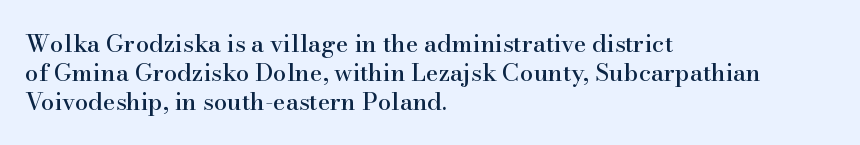
Q: Is the text italic (slanted)? A: No, it is upright.
Q: Is the text underlined? A: No.
Q: How is the paragraph aligned? A: Left-aligned.
Q: Is the spacing between letters normal or unusually wide? A: Normal.
